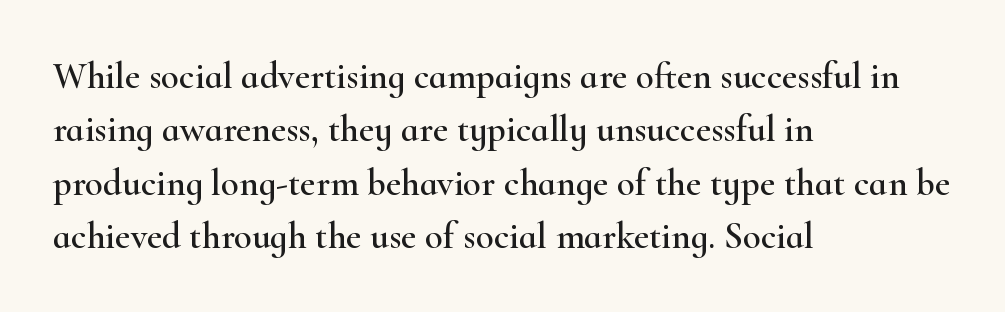
{"serif": "yes", "italic": "no", "width": "wide", "stroke_contrast": "high", "x_height": "small", "monospaced": "no", "underline": "no", "align": "left", "line_spacing": "normal", "line_spacing_ratio": 1.44, "letter_spacing": "normal", "letter_spacing_em": 0.0, "glyph_px": 37}
